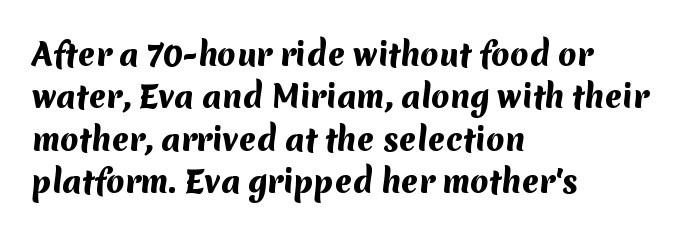
The passage shown has conventional tracking throughout. Typographic density is high because the face is bold. The typeface chosen for these lines omits serifs. The rendering uses natural spacing where letterforms have individual widths.
